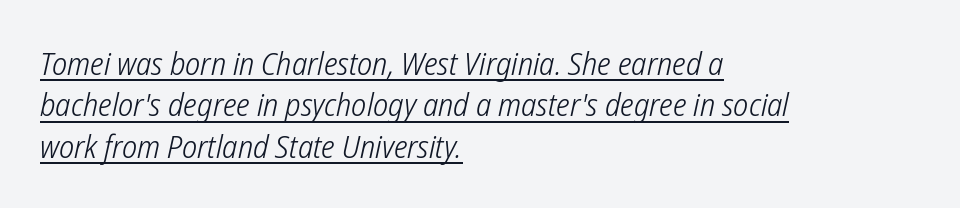
Where is the straight margin? On the left. Heaviness? Minimal to ordinary, like unemphasized prose. Character widths vary here, with narrow letters taking less room than wide ones. The lettering is marked with a stroke running underneath it. Font category for this specimen: sans-serif. Whoever set this chose a conventional vertical rhythm.
